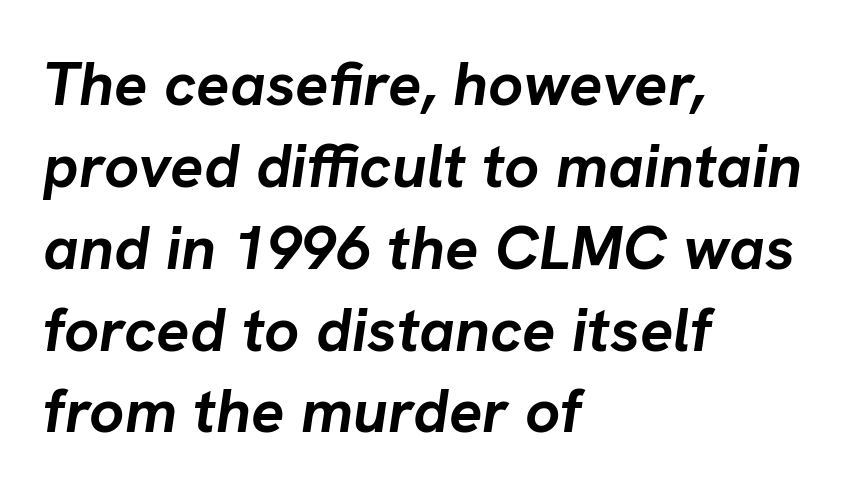
The image shows 62 px semibold type, italic (leaning right); set left-aligned, normal line spacing (1.32x), normal letter spacing, not underlined; low stroke contrast and a medium x-height.
